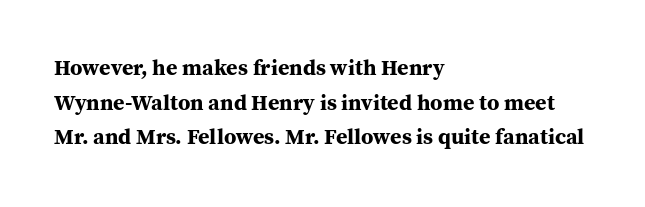
{"italic": "no", "bold": "yes", "underline": "no", "align": "left", "line_spacing": "normal", "line_spacing_ratio": 1.57, "letter_spacing": "normal", "letter_spacing_em": 0.0, "glyph_px": 22}
